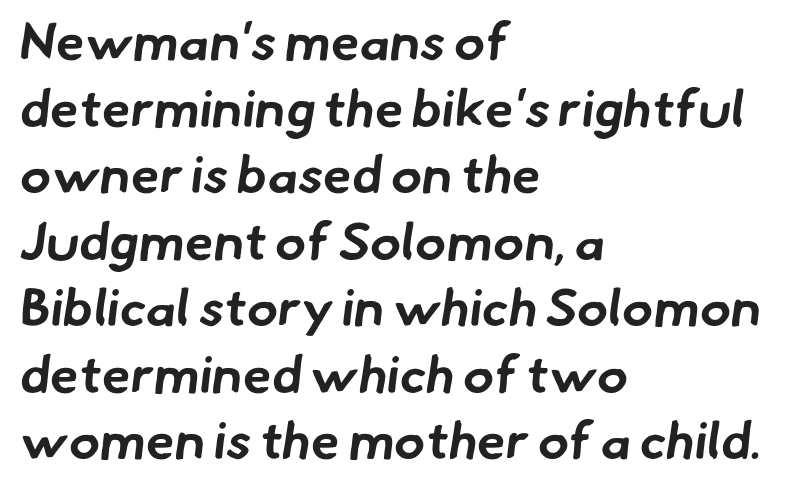
How heavy is the stroke? Heavy — this is a bold. Horizontal alignment here is leftward, the default for most running prose. Are there feet on the stems? There aren't — it's a sans. Interline gaps are of average width in this sample.
